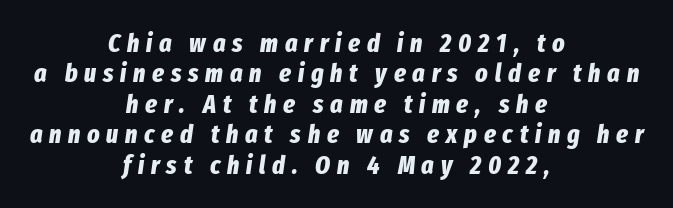
{"italic": "yes", "lean": "right", "slant_degrees": 8, "bold": "yes", "underline": "no", "align": "center", "line_spacing_ratio": 1.17, "letter_spacing": "wide", "letter_spacing_em": 0.26, "glyph_px": 26}
